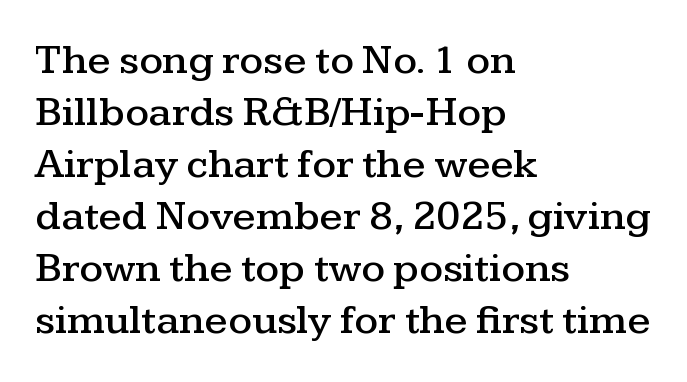
{"serif": "yes", "italic": "no", "width": "wide", "stroke_contrast": "medium", "x_height": "medium", "monospaced": "no", "underline": "no", "align": "left", "line_spacing_ratio": 1.24, "letter_spacing": "normal", "letter_spacing_em": 0.0, "glyph_px": 42}
